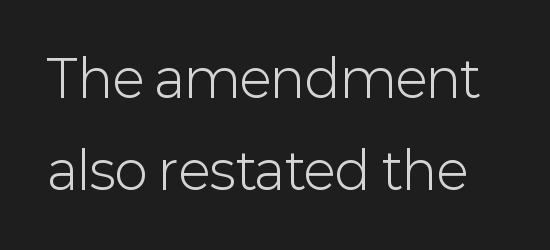
{"serif": "no", "italic": "no", "bold": "no", "weight": "light", "width": "normal", "stroke_contrast": "low", "x_height": "medium", "monospaced": "no", "underline": "no", "line_spacing_ratio": 1.81, "letter_spacing": "normal", "letter_spacing_em": 0.0, "glyph_px": 51}
